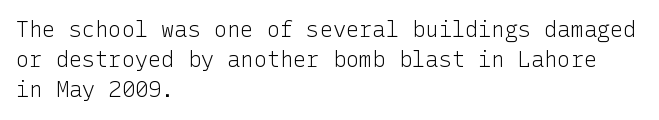
{"italic": "no", "bold": "no", "underline": "no", "align": "left", "line_spacing": "normal", "line_spacing_ratio": 1.37, "letter_spacing": "normal", "letter_spacing_em": 0.0, "glyph_px": 22}
